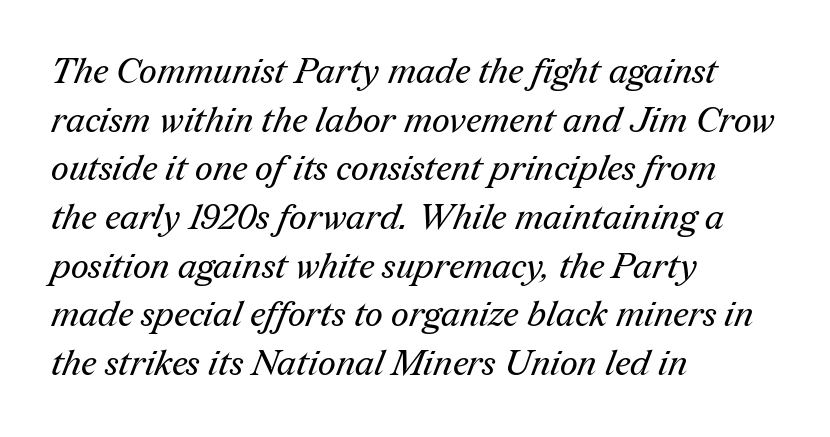
The image shows 35 px regular-weight serif type; set left-aligned, normal line spacing (1.39x), normal letter spacing, not underlined; medium stroke contrast and a medium x-height.
